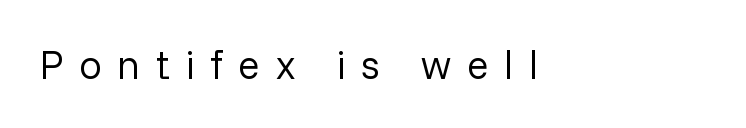
Q: Is the text bold? A: No.
Q: Is the text italic (slanted)? A: No, it is upright.
Q: Is the typeface a serif or a sans-serif typeface? A: Sans-serif.
Q: Is the text underlined? A: No.
Q: How is the paragraph aligned? A: Left-aligned.
Q: Is the spacing between letters normal or unusually wide? A: Unusually wide.
Q: Width (condensed, normal, or wide)? A: Normal.
Q: Stroke contrast? A: Low.
Q: x-height? A: Medium.
Q: Monospaced? A: No.
